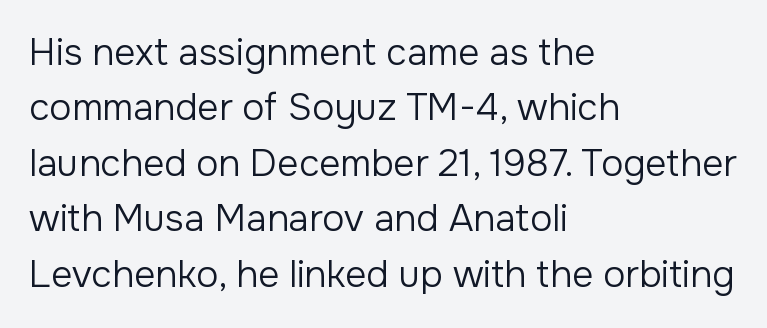
The image shows 37 px regular-weight sans-serif type, upright; set left-aligned, normal line spacing (1.5x), normal letter spacing, not underlined; low stroke contrast and a medium x-height.
